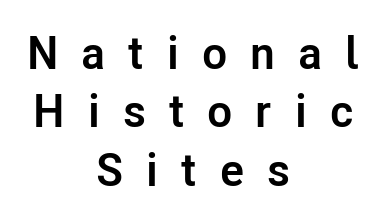
{"serif": "no", "italic": "no", "bold": "yes", "weight": "semibold", "width": "normal", "stroke_contrast": "low", "x_height": "medium", "monospaced": "no", "underline": "no", "align": "center", "line_spacing": "normal", "line_spacing_ratio": 1.27, "letter_spacing": "wide", "letter_spacing_em": 0.5, "glyph_px": 46}
